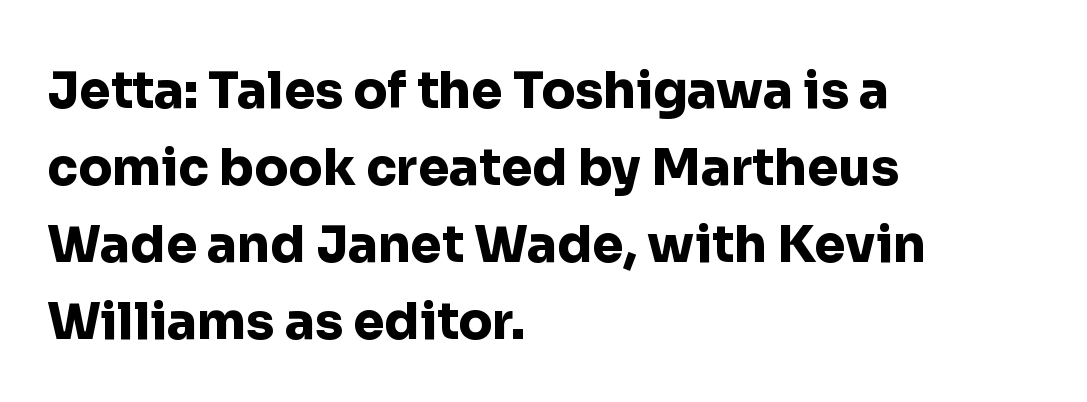
The image shows 50 px heavy sans-serif type, upright; set left-aligned, normal line spacing (1.54x), normal letter spacing, not underlined; low stroke contrast and a medium x-height.
